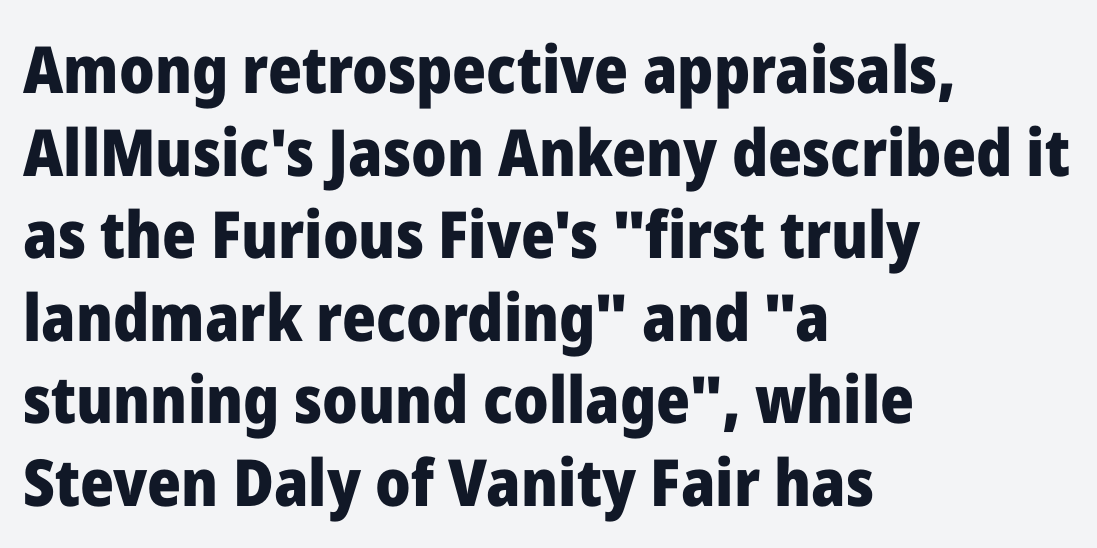
{"serif": "no", "italic": "no", "bold": "yes", "weight": "heavy", "width": "normal", "stroke_contrast": "low", "x_height": "medium", "monospaced": "no", "underline": "no", "align": "left", "line_spacing": "normal", "line_spacing_ratio": 1.27, "letter_spacing": "normal", "letter_spacing_em": 0.0, "glyph_px": 65}
